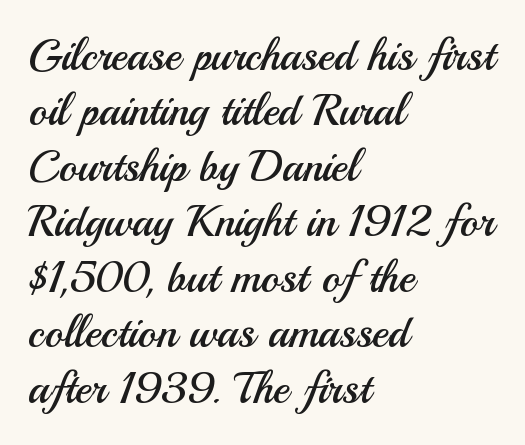
Q: Is the text bold? A: No.
Q: Is the text italic (slanted)? A: Yes.
Q: Is the typeface a serif or a sans-serif typeface? A: Sans-serif.
Q: Is the text underlined? A: No.
Q: How is the paragraph aligned? A: Left-aligned.
Q: Is the spacing between letters normal or unusually wide? A: Normal.
Q: Is the spacing between lines tight, normal or loose? A: Normal.
Q: Width (condensed, normal, or wide)? A: Normal.
Q: Stroke contrast? A: Medium.
Q: x-height? A: Small.
Q: Monospaced? A: No.
